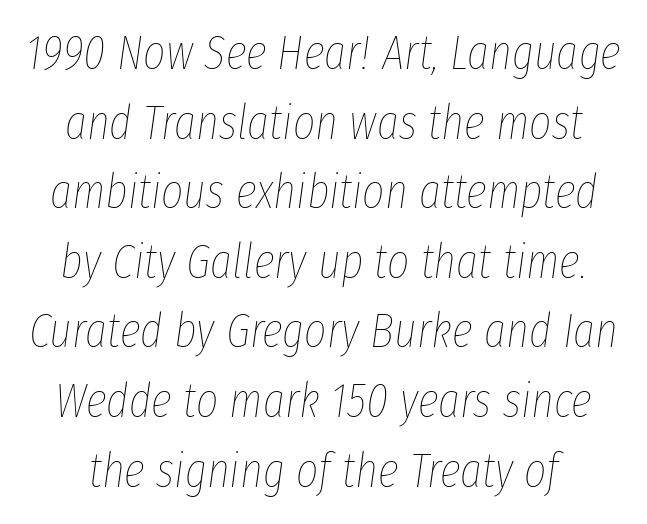
The image shows 48 px thin, condensed type, italic (leaning right); set normal line spacing (1.45x), normal letter spacing, not underlined; low stroke contrast and a medium x-height.
